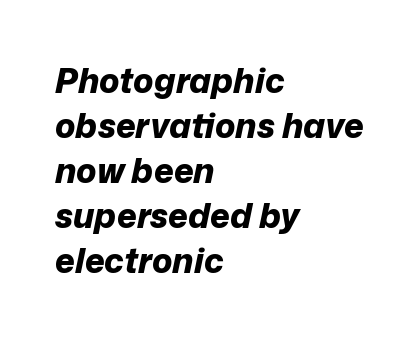
{"italic": "yes", "lean": "right", "slant_degrees": 12, "bold": "yes", "weight": "bold", "width": "normal", "stroke_contrast": "low", "x_height": "medium", "monospaced": "no", "underline": "no", "align": "left", "line_spacing": "normal", "line_spacing_ratio": 1.32, "letter_spacing": "normal", "letter_spacing_em": 0.0, "glyph_px": 34}
